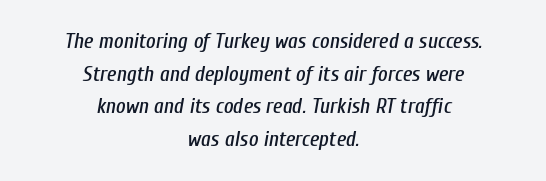
Q: Is the text italic (slanted)? A: Yes, it leans right by about 10 degrees.
Q: Is the text underlined? A: No.
Q: How is the paragraph aligned? A: Centered.
Q: Is the spacing between letters normal or unusually wide? A: Normal.
Q: Is the spacing between lines tight, normal or loose? A: Normal.
